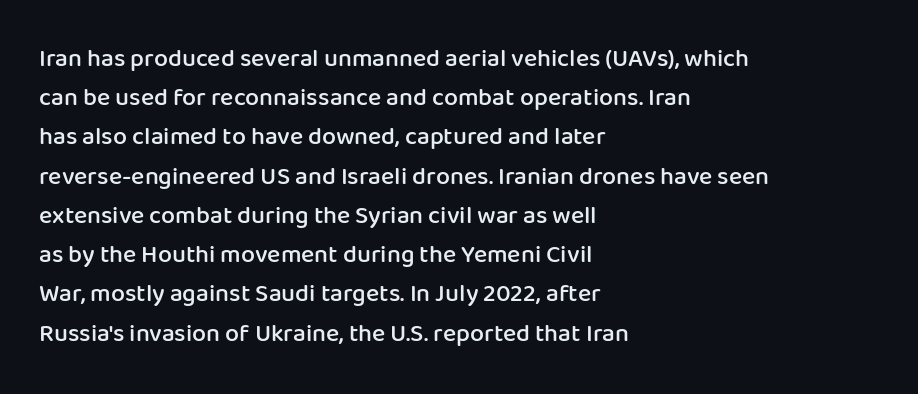
{"italic": "no", "bold": "semi", "underline": "no", "align": "left", "line_spacing": "normal", "line_spacing_ratio": 1.57, "letter_spacing": "normal", "letter_spacing_em": 0.0, "glyph_px": 25}
